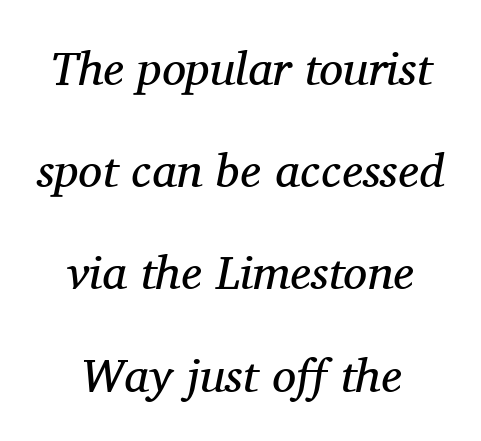
Are there feet on the stems? There are — it's a serif. Weight: regular or lighter. Caption: standard tracking, unaltered. The face used here has a pronounced slope to its letters.
